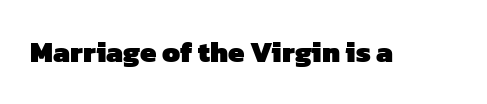
The image shows 29 px heavy sans-serif type; set normal letter spacing, not underlined; low stroke contrast and a medium x-height.
